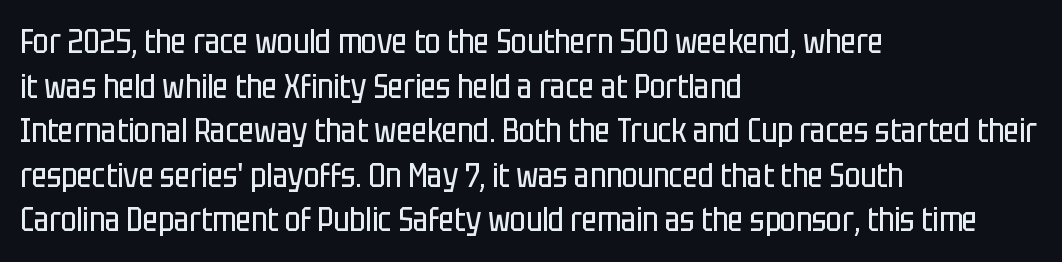
Q: Is the text bold? A: No.
Q: Is the text italic (slanted)? A: No, it is upright.
Q: Is the typeface a serif or a sans-serif typeface? A: Sans-serif.
Q: Is the text underlined? A: No.
Q: How is the paragraph aligned? A: Left-aligned.
Q: Is the spacing between letters normal or unusually wide? A: Normal.
Q: Is the spacing between lines tight, normal or loose? A: Normal.
Q: Width (condensed, normal, or wide)? A: Condensed.
Q: Stroke contrast? A: Low.
Q: x-height? A: Large.
Q: Monospaced? A: No.
